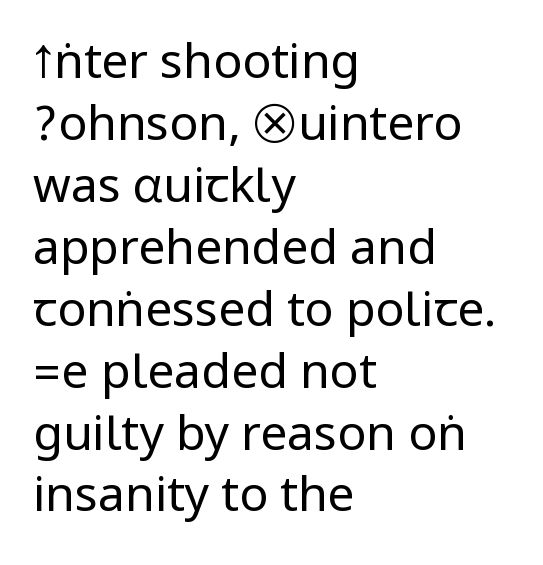
These lines are composed in type without serifs. This sample keeps an unexceptional amount of space between lines. The cut favours lightness, reaching ordinary text weight at its darkest. The paragraph shown leans on its left margin. Standard letterfit; no display-style spreading of the glyphs. The lettering stays uniformly vertical, giving the passage a roman look.
